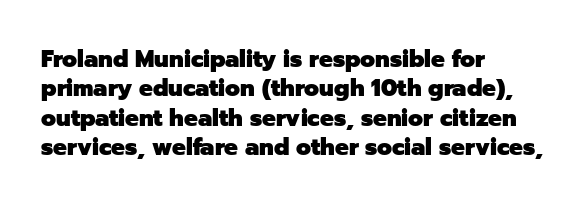
Q: Is the text bold? A: Yes.
Q: Is the text italic (slanted)? A: No, it is upright.
Q: Is the text underlined? A: No.
Q: How is the paragraph aligned? A: Left-aligned.
Q: Is the spacing between letters normal or unusually wide? A: Normal.
Q: Is the spacing between lines tight, normal or loose? A: Normal.
